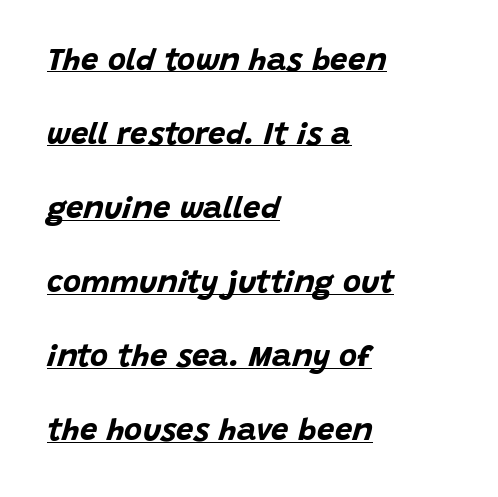
Q: Is the text bold? A: Yes.
Q: Is the text italic (slanted)? A: Yes, it leans right by about 15 degrees.
Q: Is the text underlined? A: Yes.
Q: How is the paragraph aligned? A: Left-aligned.
Q: Is the spacing between letters normal or unusually wide? A: Normal.
Q: Is the spacing between lines tight, normal or loose? A: Loose.
Q: Width (condensed, normal, or wide)? A: Normal.
Q: Stroke contrast? A: Low.
Q: x-height? A: Large.
Q: Monospaced? A: No.
